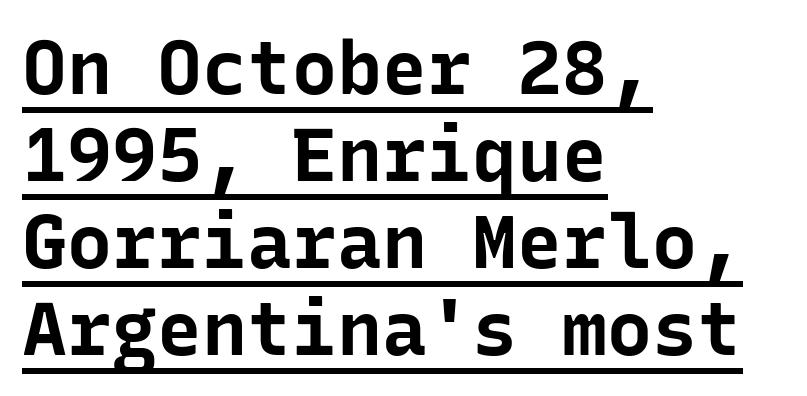
The image shows 75 px bold sans-serif type, upright, monospaced; set left-aligned, line spacing 1.16x, normal letter spacing, underlined; low stroke contrast and a medium x-height.
